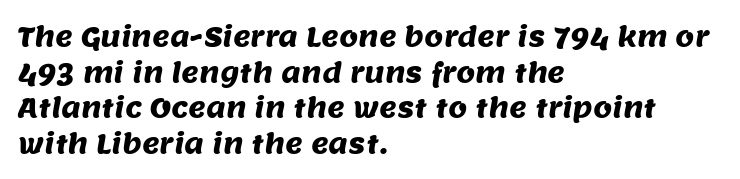
{"underline": "no", "align": "left", "line_spacing": "normal", "line_spacing_ratio": 1.32, "letter_spacing": "normal", "letter_spacing_em": 0.0, "glyph_px": 27}
